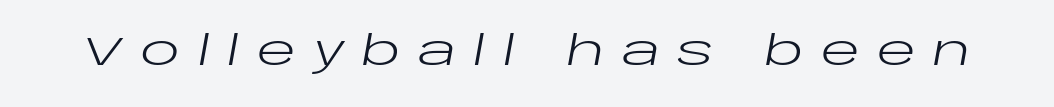
Caption: expanded tracking, letters set apart. The face used here is proportionally spaced, like ordinary book or web type. Descender tails drop into unmarked territory. Tall strokes in this sample are angled rather than plumb. No extra ink here — the face is not bold.
